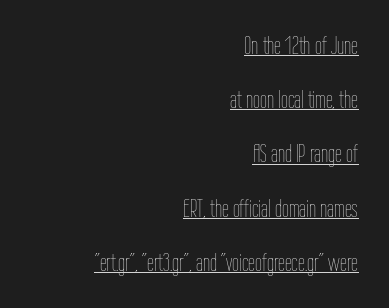
The image shows 25 px text type, upright; set right-aligned, loose line spacing (2.17x), normal letter spacing, underlined.
